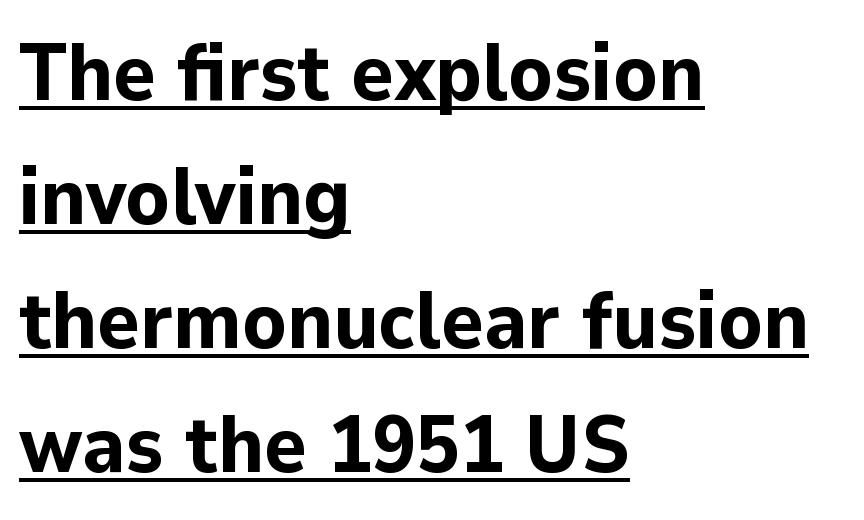
{"serif": "no", "italic": "no", "bold": "yes", "weight": "bold", "width": "normal", "stroke_contrast": "low", "x_height": "medium", "monospaced": "no", "underline": "yes", "align": "left", "line_spacing": "normal", "line_spacing_ratio": 1.55, "letter_spacing": "normal", "letter_spacing_em": 0.0, "glyph_px": 80}
